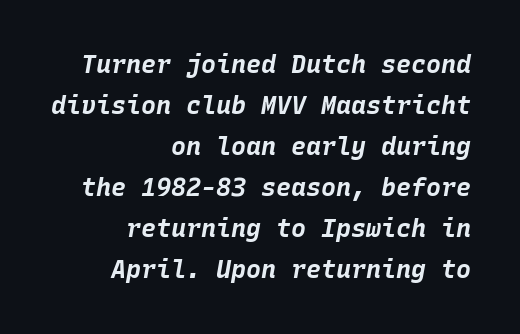
The face used here is rendered with its standard letterfit. Rows of type keep a routine distance in the vertical direction. If you drew a line through each stem, it would be angled. Every row of glyphs terminates at an identical x-position on the right.
